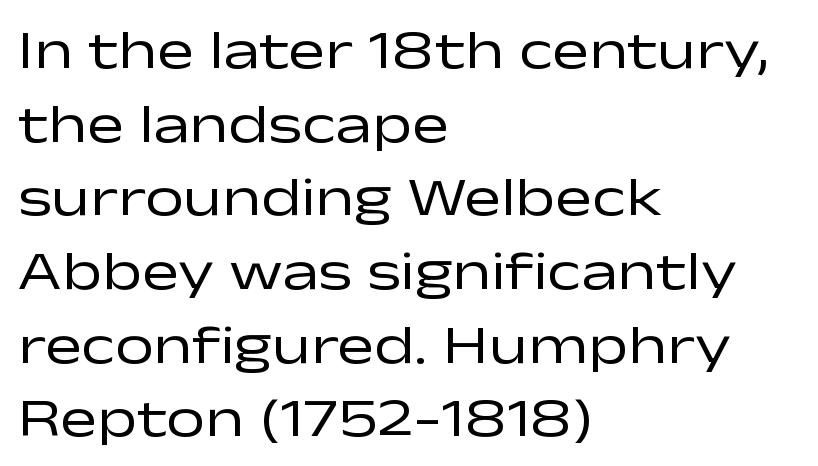
Letter spacing: default. This is not heavy type; no bold has been used. Line spacing here is normal. The space directly below the letters is spotless. Think of a printed novel: that variable character pitch is what you see here. What kind of face is this? One without serifs — a sans.
